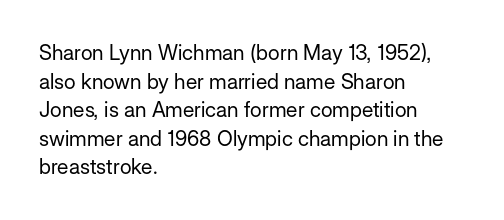
Line beginnings align vertically; line endings do not. Whoever set this chose a conventional vertical rhythm. Stroke mass is kept to a normal reading level or below. Nobody touched the tracking dial on this one.
